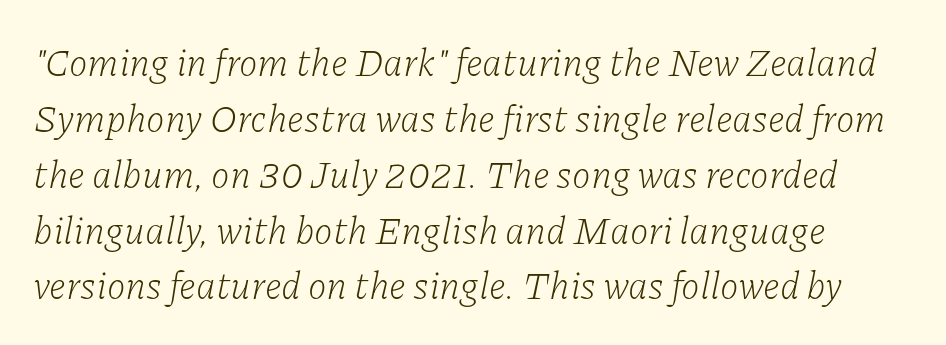
Q: Is the text bold? A: No.
Q: Is the text italic (slanted)? A: Yes, it leans right by about 11 degrees.
Q: Is the typeface a serif or a sans-serif typeface? A: Serif.
Q: Is the text underlined? A: No.
Q: Is the spacing between letters normal or unusually wide? A: Normal.
Q: Is the spacing between lines tight, normal or loose? A: Normal.
Q: Width (condensed, normal, or wide)? A: Normal.
Q: Stroke contrast? A: Low.
Q: x-height? A: Medium.
Q: Monospaced? A: No.
